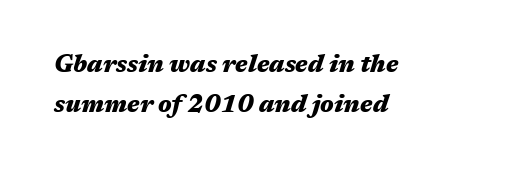
Q: Is the text bold? A: Yes.
Q: Is the text italic (slanted)? A: Yes, it leans right by about 17 degrees.
Q: Is the text underlined? A: No.
Q: How is the paragraph aligned? A: Left-aligned.
Q: Is the spacing between letters normal or unusually wide? A: Normal.
Q: Is the spacing between lines tight, normal or loose? A: Normal.
